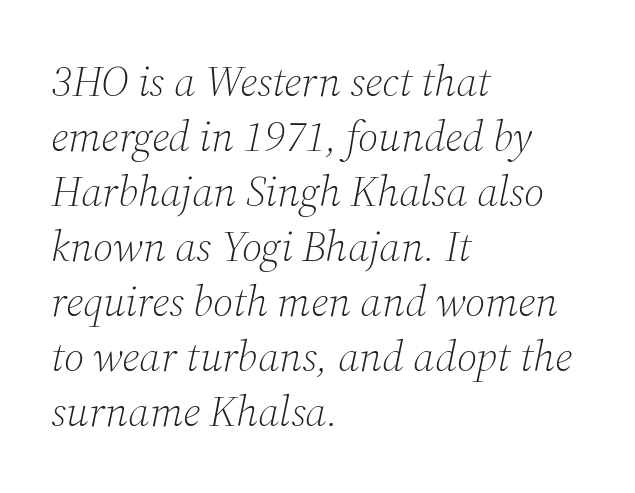
Proportional: the letters do not fall into vertical columns. Just letters on the line, the space beneath them empty. Unlike a clean sans, this face finishes its strokes with serifs. Does the lettering tilt? It does — this is italic.
